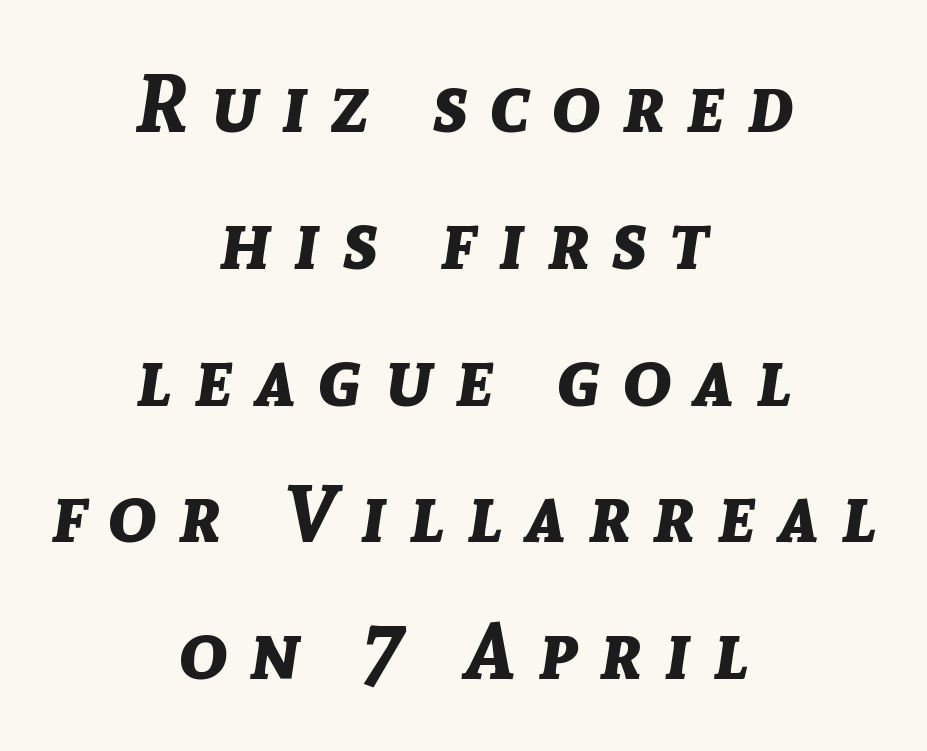
{"italic": "yes", "lean": "right", "slant_degrees": 8, "bold": "yes", "weight": "bold", "width": "normal", "stroke_contrast": "low", "x_height": "medium", "monospaced": "no", "underline": "no", "align": "center", "line_spacing_ratio": 1.71, "letter_spacing": "wide", "letter_spacing_em": 0.28, "glyph_px": 80}
